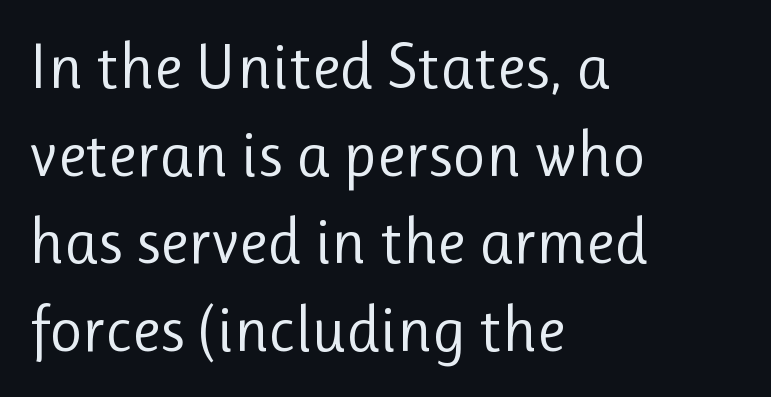
{"serif": "no", "italic": "no", "bold": "no", "weight": "regular", "width": "normal", "stroke_contrast": "low", "x_height": "medium", "monospaced": "no", "underline": "no", "align": "left", "line_spacing": "normal", "line_spacing_ratio": 1.37, "letter_spacing": "normal", "letter_spacing_em": 0.0, "glyph_px": 64}
